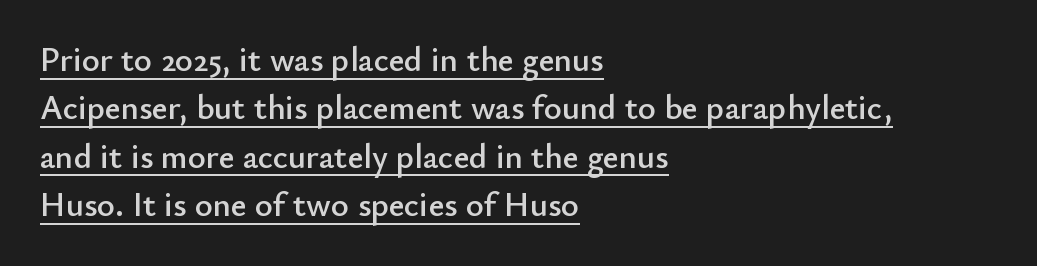
The image shows 34 px sans-serif type, upright; set left-aligned, normal line spacing (1.42x), normal letter spacing, underlined; low stroke contrast and a small x-height.
